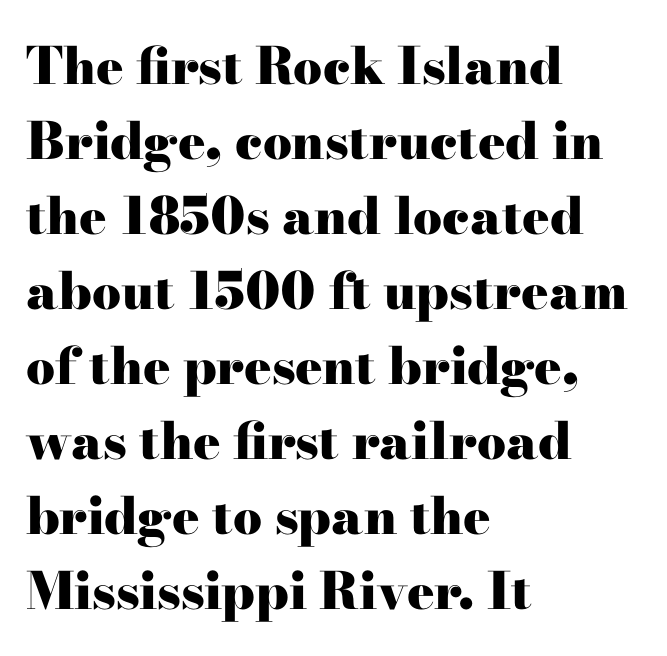
The image shows 51 px heavy, wide serif type, upright; set left-aligned, normal line spacing (1.47x), normal letter spacing, not underlined; high stroke contrast and a small x-height.
